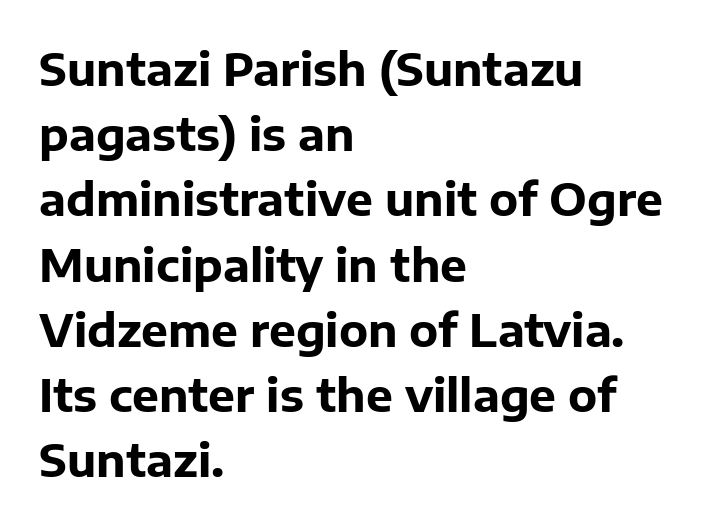
Q: Is the text bold? A: Yes.
Q: Is the text italic (slanted)? A: No, it is upright.
Q: Is the typeface a serif or a sans-serif typeface? A: Sans-serif.
Q: Is the text underlined? A: No.
Q: How is the paragraph aligned? A: Left-aligned.
Q: Is the spacing between letters normal or unusually wide? A: Normal.
Q: Is the spacing between lines tight, normal or loose? A: Normal.
Q: Width (condensed, normal, or wide)? A: Normal.
Q: Stroke contrast? A: Low.
Q: x-height? A: Medium.
Q: Monospaced? A: No.
